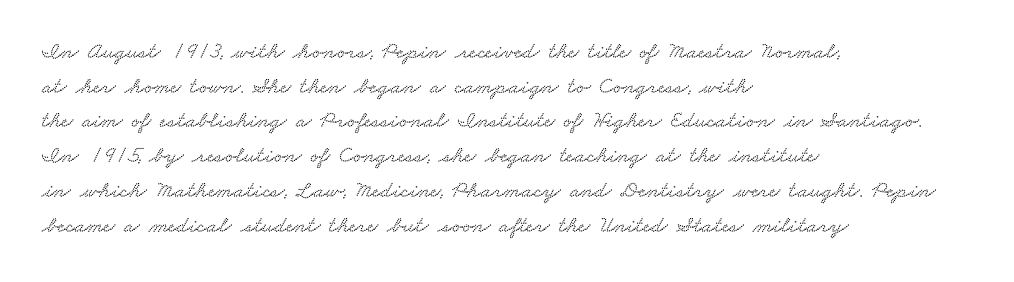
Inter-character spacing is left at the font's built-in metrics. The rendering uses a moderate line-height, typical for paragraphs. Plain, unruled lines of type. The typesetter chose a ragged-right arrangement here.
